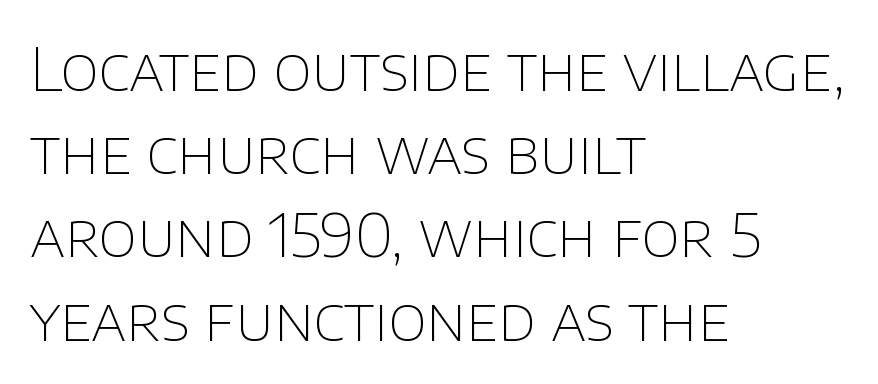
Q: Is the text bold? A: No.
Q: Is the text italic (slanted)? A: No, it is upright.
Q: Is the typeface a serif or a sans-serif typeface? A: Sans-serif.
Q: Is the text underlined? A: No.
Q: How is the paragraph aligned? A: Left-aligned.
Q: Is the spacing between letters normal or unusually wide? A: Normal.
Q: Is the spacing between lines tight, normal or loose? A: Normal.
Q: Width (condensed, normal, or wide)? A: Normal.
Q: Stroke contrast? A: Low.
Q: x-height? A: Large.
Q: Monospaced? A: No.
